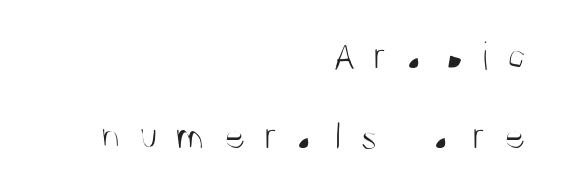
The image shows 41 px light, condensed sans-serif type, upright; set right-aligned, loose line spacing (1.96x), unusually wide letter spacing (+0.43 em), not underlined; medium stroke contrast and a large x-height.
